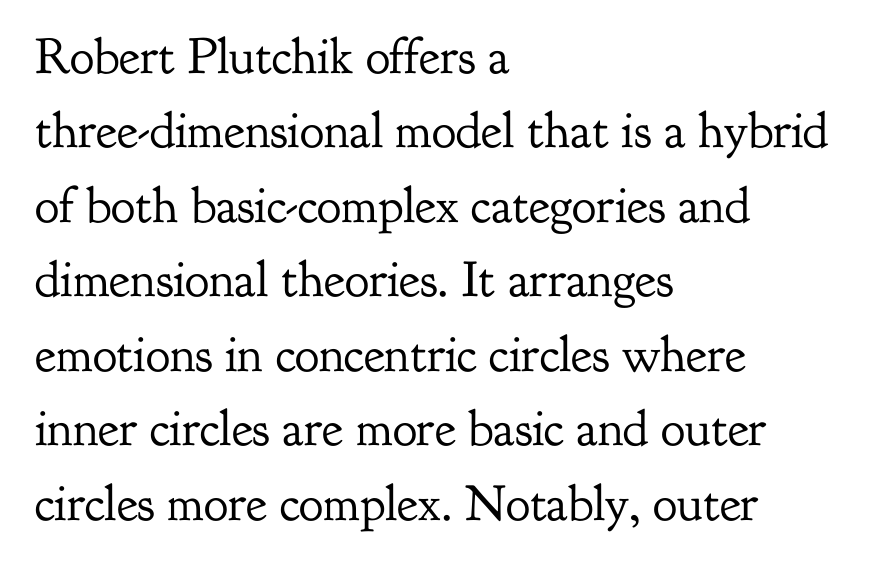
Serif or sans? Serif — the stroke terminals have little feet. The lines in this sample share a left origin and differ only in where they stop. Bold? No — there's no thickening of the strokes. Proportional: the letters do not fall into vertical columns. Evenly set lines give the paragraph a standard silhouette.
